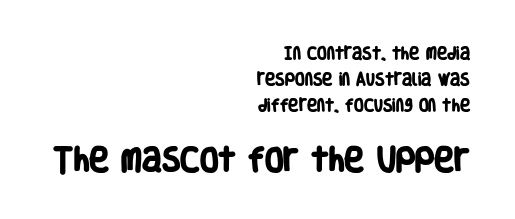
{"bold": "yes", "underline": "no", "align": "right", "line_spacing_ratio": 1.87, "letter_spacing": "normal", "letter_spacing_em": 0.0, "larger_block": "second", "size_ratio": 1.93, "glyph_px": 27}
